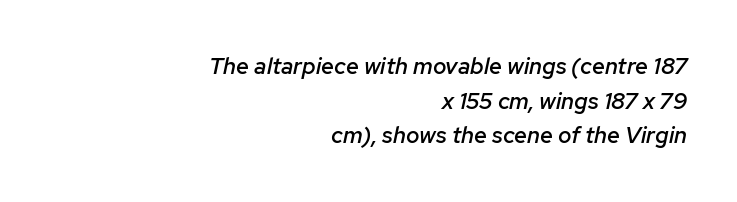
The image shows 23 px text type, italic (leaning right); set right-aligned, normal line spacing (1.51x), normal letter spacing, not underlined.
